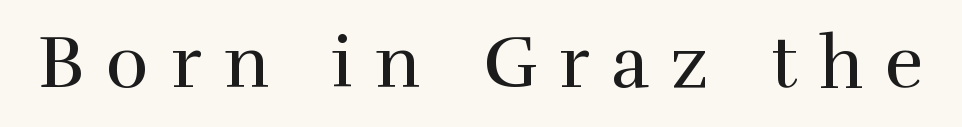
Q: Is the text bold? A: No.
Q: Is the text italic (slanted)? A: No, it is upright.
Q: Is the typeface a serif or a sans-serif typeface? A: Serif.
Q: Is the text underlined? A: No.
Q: Is the spacing between letters normal or unusually wide? A: Unusually wide.
Q: Width (condensed, normal, or wide)? A: Normal.
Q: x-height? A: Medium.
Q: Monospaced? A: No.
